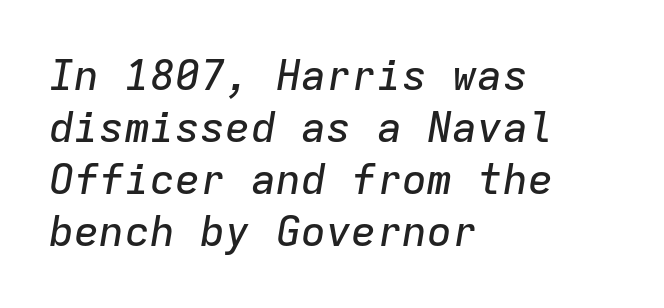
{"italic": "yes", "lean": "right", "slant_degrees": 9, "width": "normal", "stroke_contrast": "low", "x_height": "medium", "monospaced": "yes", "underline": "no", "align": "left", "line_spacing_ratio": 1.24, "letter_spacing": "normal", "letter_spacing_em": 0.0, "glyph_px": 42}
